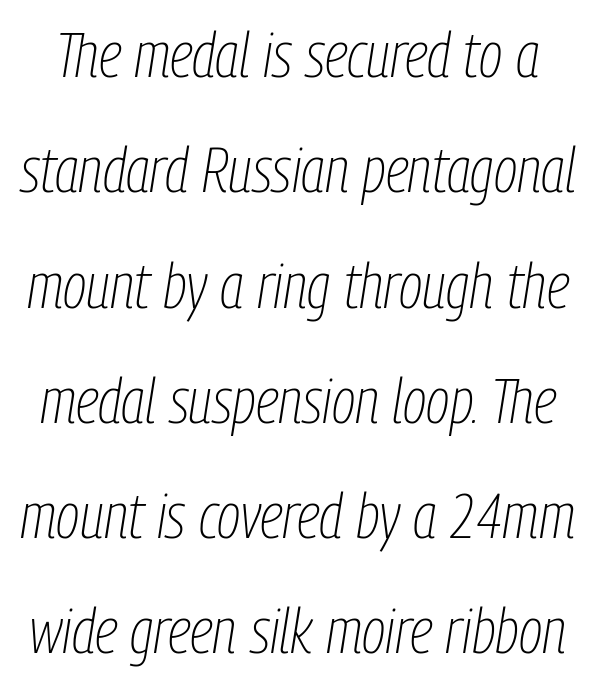
Q: Is the text bold? A: No.
Q: Is the text italic (slanted)? A: Yes, it leans right by about 9 degrees.
Q: Is the text underlined? A: No.
Q: Is the spacing between letters normal or unusually wide? A: Normal.
Q: Width (condensed, normal, or wide)? A: Condensed.
Q: Stroke contrast? A: Low.
Q: x-height? A: Medium.
Q: Monospaced? A: No.
